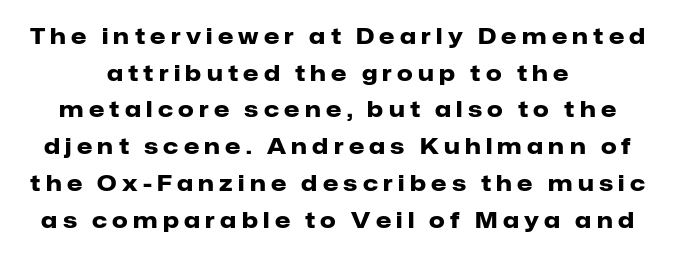
Q: Is the text bold? A: Yes.
Q: Is the text italic (slanted)? A: No, it is upright.
Q: Is the text underlined? A: No.
Q: How is the paragraph aligned? A: Centered.
Q: Is the spacing between letters normal or unusually wide? A: Unusually wide.
Q: Is the spacing between lines tight, normal or loose? A: Normal.
